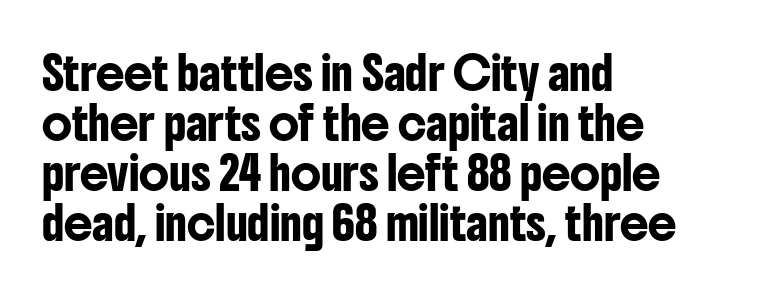
Q: Is the text italic (slanted)? A: No, it is upright.
Q: Is the typeface a serif or a sans-serif typeface? A: Sans-serif.
Q: Is the text underlined? A: No.
Q: How is the paragraph aligned? A: Left-aligned.
Q: Is the spacing between letters normal or unusually wide? A: Normal.
Q: Is the spacing between lines tight, normal or loose? A: Normal.
Q: Width (condensed, normal, or wide)? A: Condensed.
Q: Stroke contrast? A: Low.
Q: x-height? A: Medium.
Q: Monospaced? A: No.
